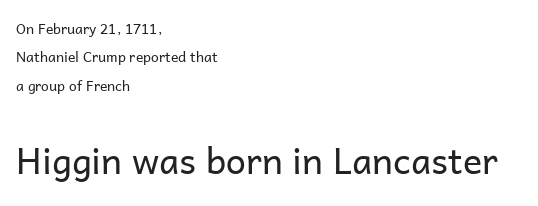
The image shows 36 px regular-weight sans-serif type, upright; set left-aligned, loose line spacing (2.03x), normal letter spacing, not underlined; the second (bottom) block is 2.57x larger; low stroke contrast and a medium x-height.
